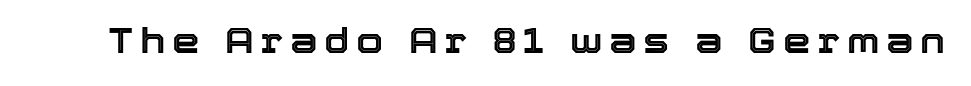
Q: Is the text italic (slanted)? A: No, it is upright.
Q: Is the text underlined? A: No.
Q: Width (condensed, normal, or wide)? A: Normal.
Q: x-height? A: Medium.
Q: Monospaced? A: No.
